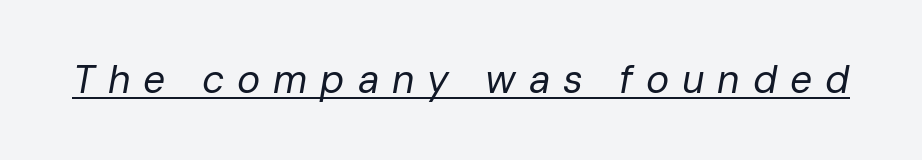
{"italic": "yes", "lean": "right", "slant_degrees": 10, "bold": "no", "weight": "regular", "width": "normal", "stroke_contrast": "low", "x_height": "medium", "monospaced": "no", "underline": "yes", "letter_spacing": "wide", "letter_spacing_em": 0.33, "glyph_px": 39}
